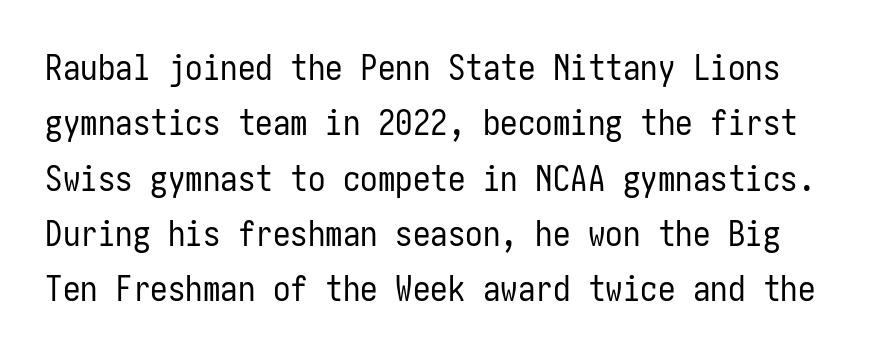
Nobody touched the tracking dial on this one. When letters stand straight like this, we call the style roman or upright. Compared with typical paragraphs, the rows here are spaced about the same. Stroke thickness stays within the range of a standard reading face or lighter. Descender tails drop into unmarked territory.
